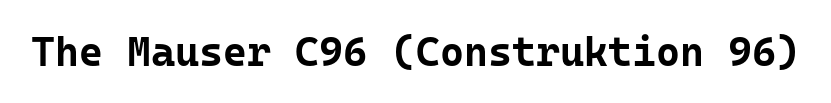
Look at the tracking — it's just the regular setting, nothing added. Examine the stroke ends and you'll find no serifs. Beneath every word, the page is bare. The type sits square on the baseline with zero lean. The font is running at its bold setting.
